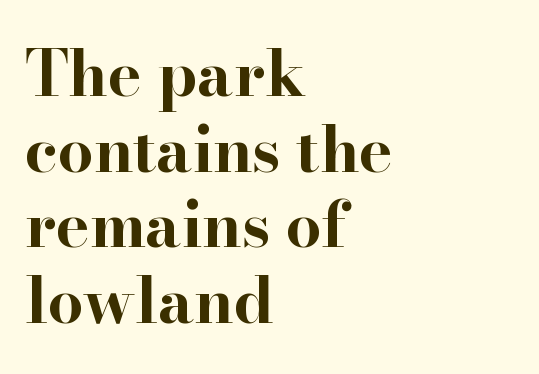
Q: Is the text bold? A: Yes.
Q: Is the text italic (slanted)? A: No, it is upright.
Q: Is the typeface a serif or a sans-serif typeface? A: Serif.
Q: Is the text underlined? A: No.
Q: How is the paragraph aligned? A: Left-aligned.
Q: Is the spacing between letters normal or unusually wide? A: Normal.
Q: Width (condensed, normal, or wide)? A: Wide.
Q: Stroke contrast? A: High.
Q: x-height? A: Small.
Q: Monospaced? A: No.
